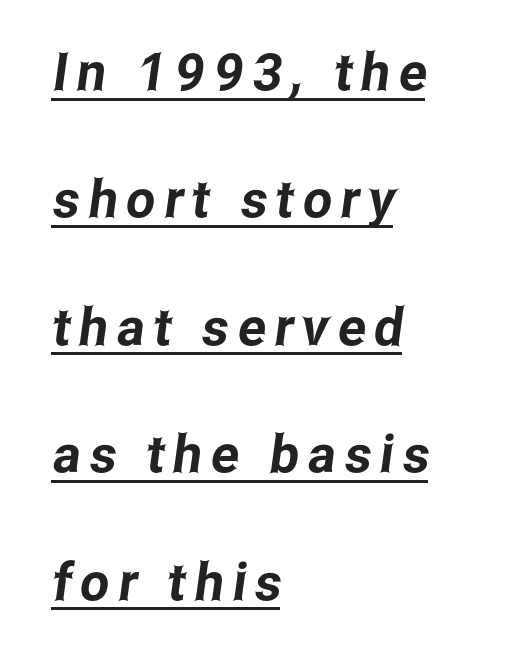
{"serif": "no", "width": "condensed", "stroke_contrast": "low", "x_height": "medium", "monospaced": "no", "underline": "yes", "align": "left", "line_spacing": "loose", "line_spacing_ratio": 2.45, "glyph_px": 52}
